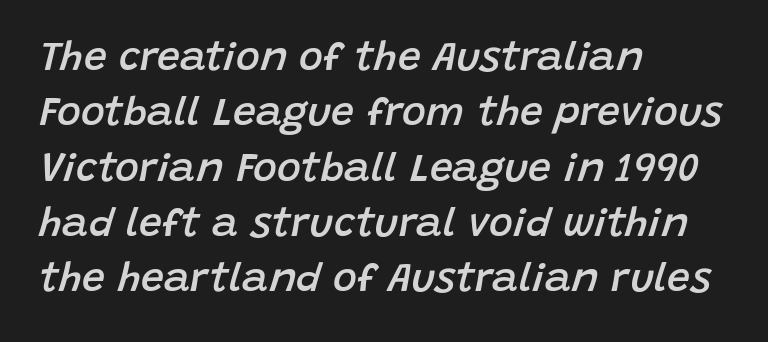
Posture: slanted. The rendering uses a moderate line-height, typical for paragraphs. Proportional: the letters do not fall into vertical columns. A typesetter would call this zero additional tracking. In terms of weight, the rendering is demibold, just under bold. Notice how the passage keeps a crisp vertical edge on the left only.
